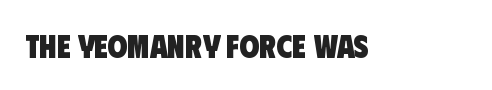
{"serif": "no", "bold": "yes", "weight": "heavy", "width": "condensed", "stroke_contrast": "low", "x_height": "large", "monospaced": "no", "underline": "no", "letter_spacing": "normal", "letter_spacing_em": 0.0, "glyph_px": 32}
